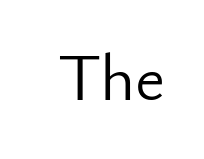
The image shows 66 px light sans-serif type, upright; set normal letter spacing, not underlined; low stroke contrast and a small x-height.
